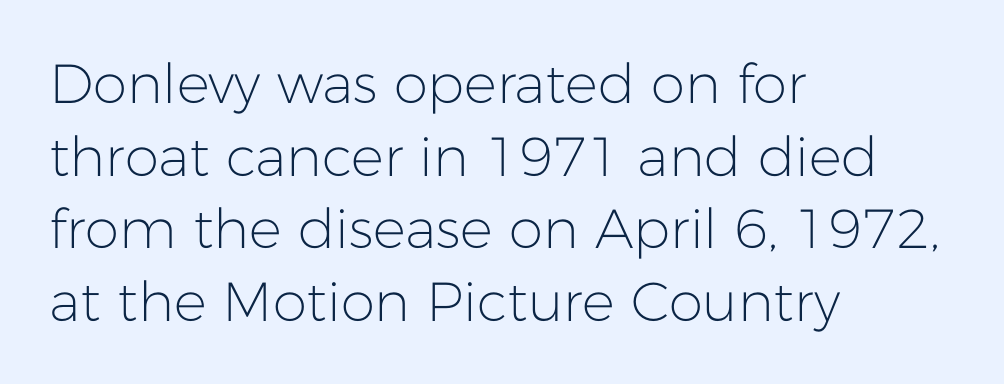
{"serif": "no", "italic": "no", "bold": "no", "weight": "light", "width": "normal", "stroke_contrast": "low", "x_height": "medium", "monospaced": "no", "underline": "no", "align": "left", "line_spacing": "normal", "line_spacing_ratio": 1.32, "letter_spacing": "normal", "letter_spacing_em": 0.0, "glyph_px": 55}
